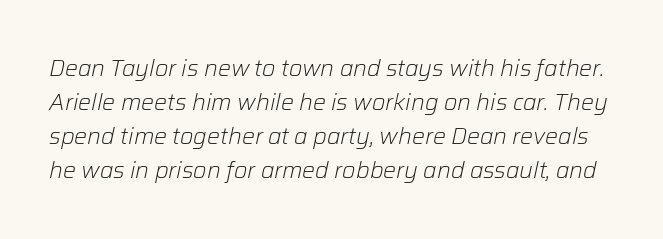
The image shows 23 px text type, italic (leaning right); set normal line spacing (1.48x), normal letter spacing, not underlined.
